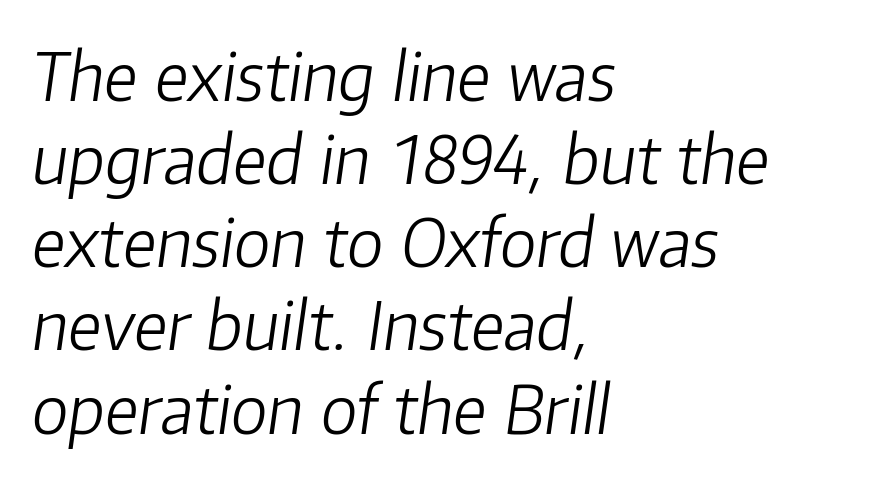
Leading: standard. The foot of each line stays bare and open. The specimen reads as italic at a glance. These lines keep a tight, regular rhythm from letter to letter.
